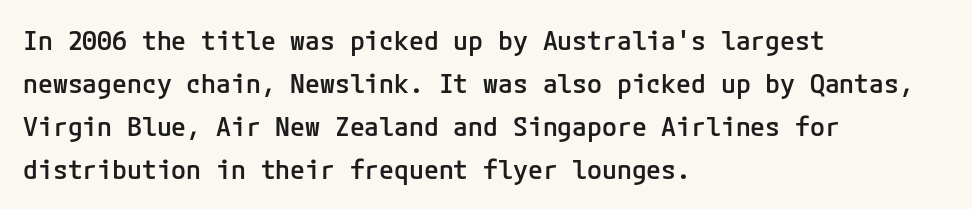
{"italic": "no", "bold": "semi", "underline": "no", "align": "left", "line_spacing": "normal", "line_spacing_ratio": 1.59, "letter_spacing": "normal", "letter_spacing_em": 0.0, "glyph_px": 27}
